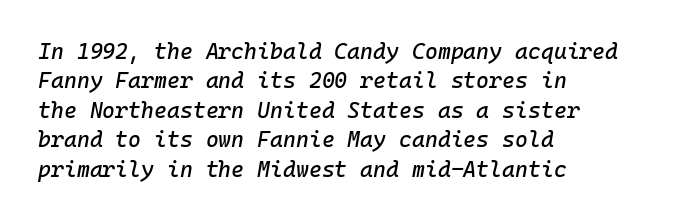
{"italic": "yes", "lean": "right", "slant_degrees": 10, "underline": "no", "align": "left", "line_spacing": "normal", "line_spacing_ratio": 1.34, "letter_spacing": "normal", "letter_spacing_em": 0.0, "glyph_px": 22}
